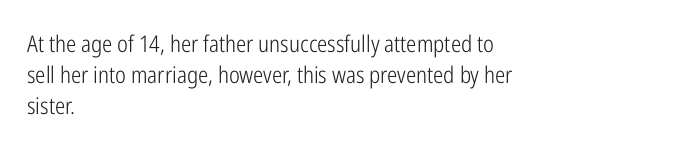
{"italic": "no", "bold": "no", "underline": "no", "align": "left", "line_spacing": "normal", "line_spacing_ratio": 1.35, "letter_spacing": "normal", "letter_spacing_em": 0.0, "glyph_px": 23}
